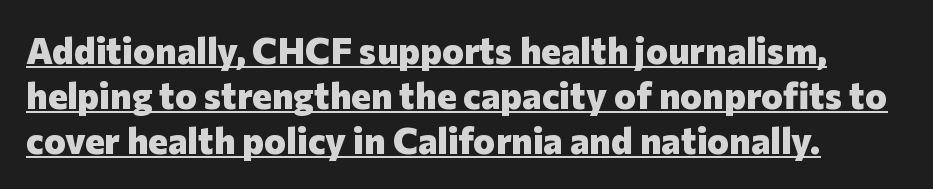
The image shows 37 px heavy sans-serif type, upright; set line spacing 1.22x, normal letter spacing, underlined; low stroke contrast and a medium x-height.
